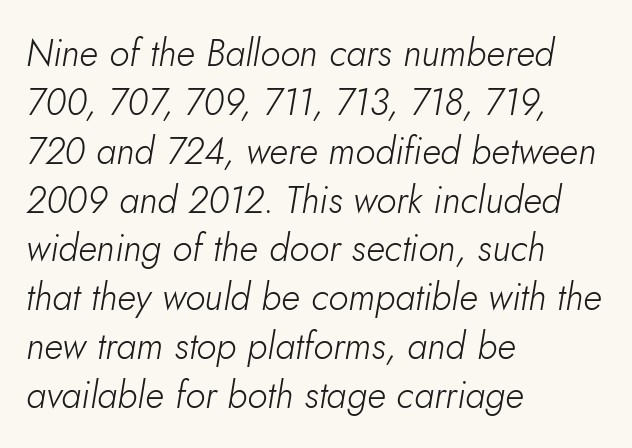
{"italic": "yes", "lean": "right", "slant_degrees": 10, "bold": "no", "weight": "light", "width": "normal", "stroke_contrast": "low", "x_height": "small", "monospaced": "no", "underline": "no", "align": "left", "line_spacing": "normal", "line_spacing_ratio": 1.32, "letter_spacing": "normal", "letter_spacing_em": 0.0, "glyph_px": 37}
